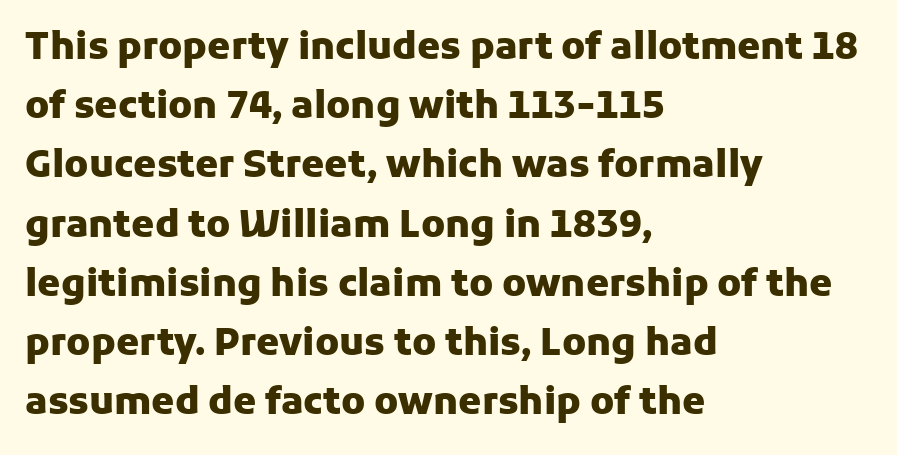
Students, observe: this is what conventionally led text looks like. The typesetter chose a ragged-right arrangement here. A typesetter would label this face a sans. These lines are rendered in a variable-pitch font.
